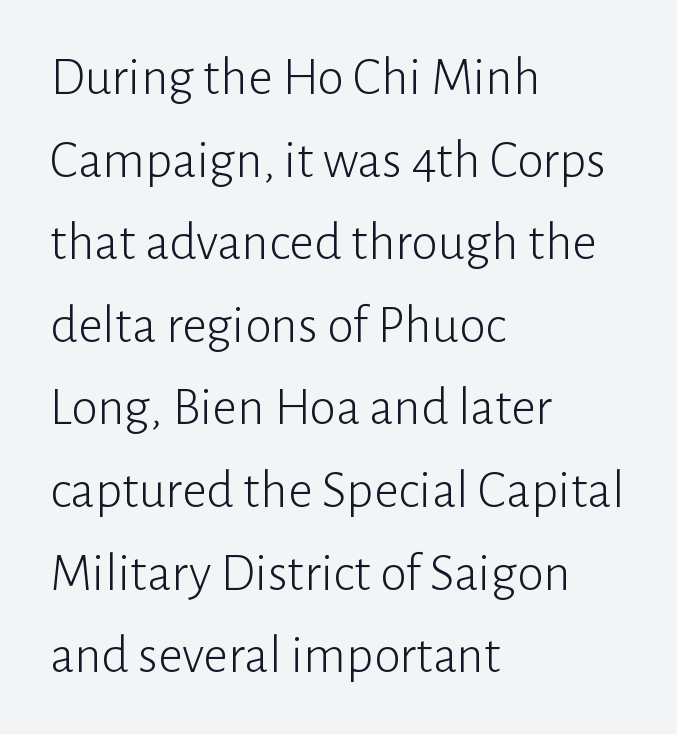
{"serif": "no", "italic": "no", "bold": "no", "weight": "light", "width": "normal", "stroke_contrast": "low", "x_height": "medium", "monospaced": "no", "underline": "no", "align": "left", "line_spacing": "normal", "line_spacing_ratio": 1.53, "letter_spacing": "normal", "letter_spacing_em": 0.0, "glyph_px": 54}
